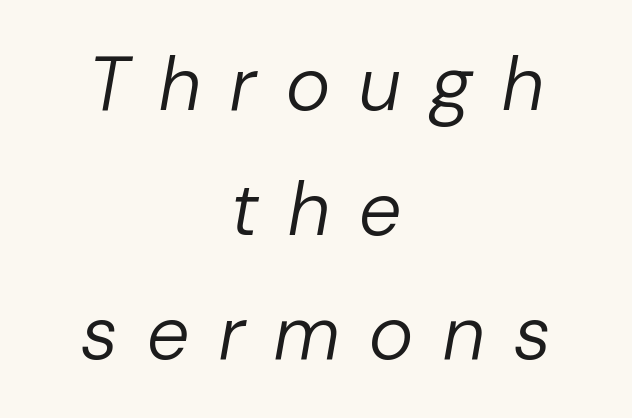
Letter spacing: wide. Alignment: centered. Words float on clear page, feet unadorned. A typesetter would call this leading conventional body-copy spacing.
